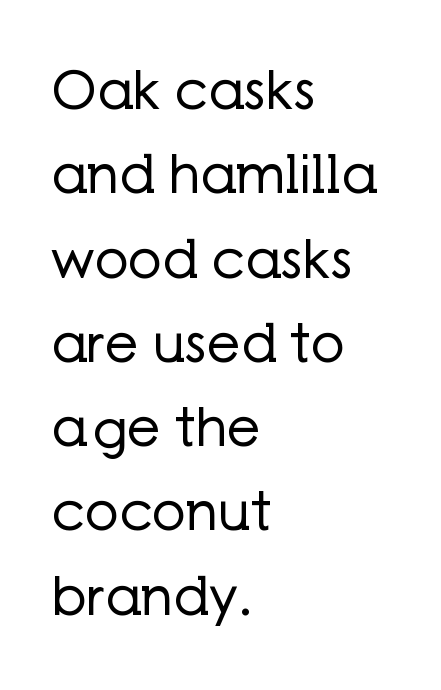
{"serif": "no", "italic": "no", "bold": "no", "weight": "regular", "width": "normal", "stroke_contrast": "low", "x_height": "medium", "monospaced": "no", "underline": "no", "align": "left", "line_spacing": "normal", "line_spacing_ratio": 1.59, "letter_spacing": "normal", "letter_spacing_em": 0.0, "glyph_px": 53}
